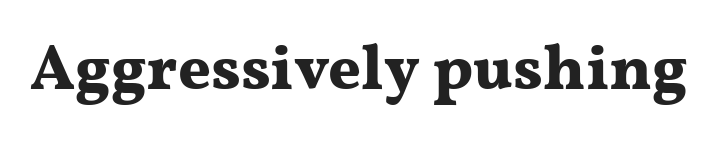
The area under the type is left untouched. Posture: upright roman. Inter-character spacing is left at the font's built-in metrics. The text was rendered using a seriffed face with decorative stroke endings. On the weight axis this lands at bold, roughly 700.
